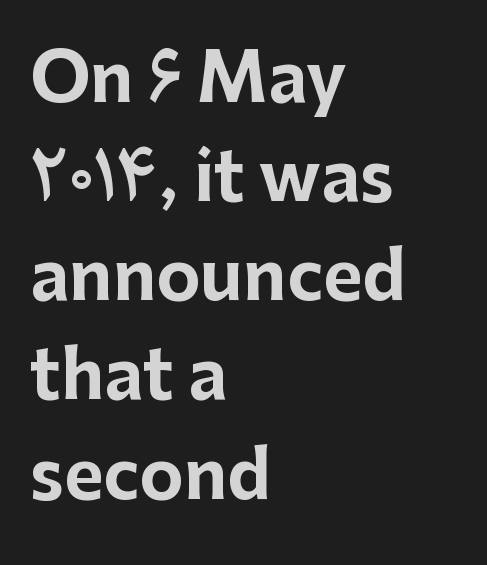
{"serif": "no", "italic": "no", "bold": "yes", "weight": "bold", "width": "normal", "stroke_contrast": "low", "x_height": "medium", "monospaced": "no", "underline": "no", "align": "left", "line_spacing": "normal", "line_spacing_ratio": 1.48, "letter_spacing": "normal", "letter_spacing_em": 0.0, "glyph_px": 67}
